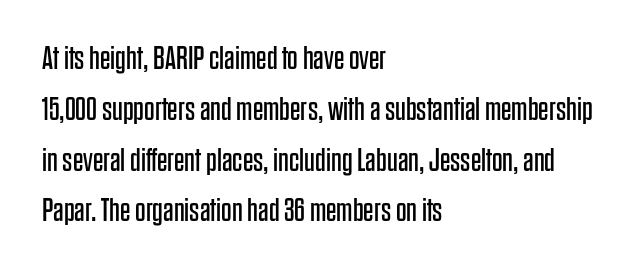
Q: Is the text bold? A: No.
Q: Is the text italic (slanted)? A: No, it is upright.
Q: Is the typeface a serif or a sans-serif typeface? A: Sans-serif.
Q: Is the text underlined? A: No.
Q: How is the paragraph aligned? A: Left-aligned.
Q: Is the spacing between letters normal or unusually wide? A: Normal.
Q: Is the spacing between lines tight, normal or loose? A: Normal.
Q: Width (condensed, normal, or wide)? A: Condensed.
Q: Stroke contrast? A: Low.
Q: x-height? A: Large.
Q: Monospaced? A: No.
